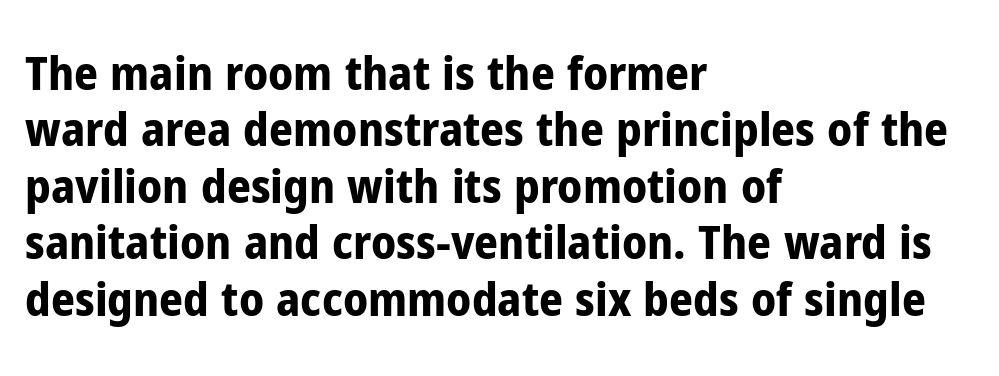
A student would call this left alignment; a typographer would say flush left, rag right. Spacing verdict: proportional, widths tailored to each character. Standard letterfit; no display-style spreading of the glyphs. This is sans-serif lettering, the kind often seen on screens and signage. Do the letters lean? They stand straight.
